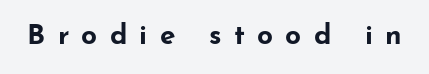
The image shows 28 px bold, wide sans-serif type, upright; set unusually wide letter spacing (+0.44 em), not underlined; low stroke contrast and a small x-height.
